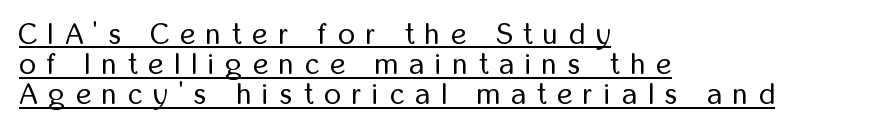
The image shows 29 px regular-weight, condensed sans-serif type, upright; set left-aligned, tight line spacing (1.04x), unusually wide letter spacing (+0.39 em), underlined; low stroke contrast and a medium x-height.
